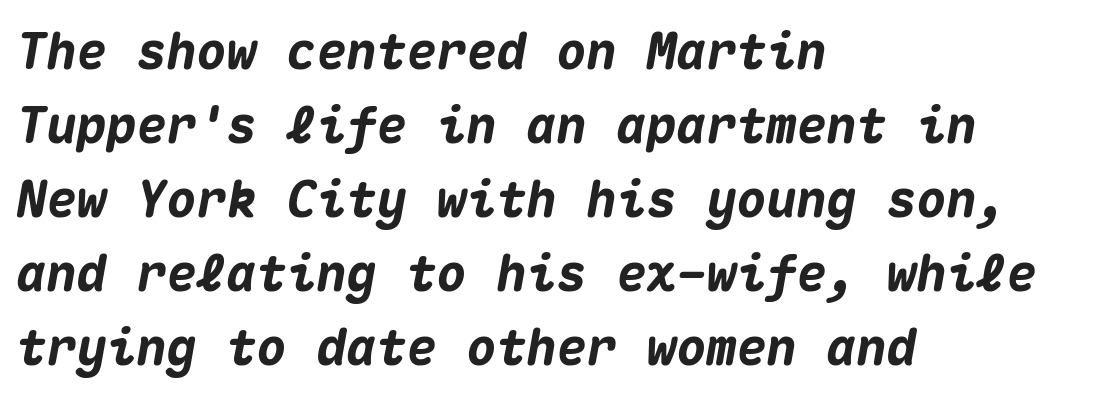
Layout note: lines flush left. This sample has the even, mechanical cadence of fixed-width lettering. Default kerning and tracking; the words read as compact shapes. These lines were composed using italics.
